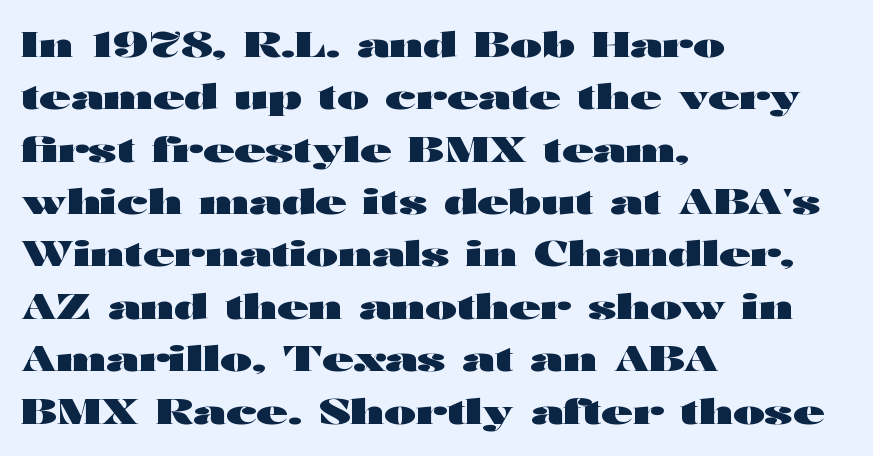
Q: Is the text bold? A: Yes.
Q: Is the text italic (slanted)? A: No, it is upright.
Q: Is the typeface a serif or a sans-serif typeface? A: Serif.
Q: Is the text underlined? A: No.
Q: How is the paragraph aligned? A: Left-aligned.
Q: Is the spacing between letters normal or unusually wide? A: Normal.
Q: Is the spacing between lines tight, normal or loose? A: Normal.
Q: Width (condensed, normal, or wide)? A: Wide.
Q: Stroke contrast? A: High.
Q: x-height? A: Medium.
Q: Monospaced? A: No.
